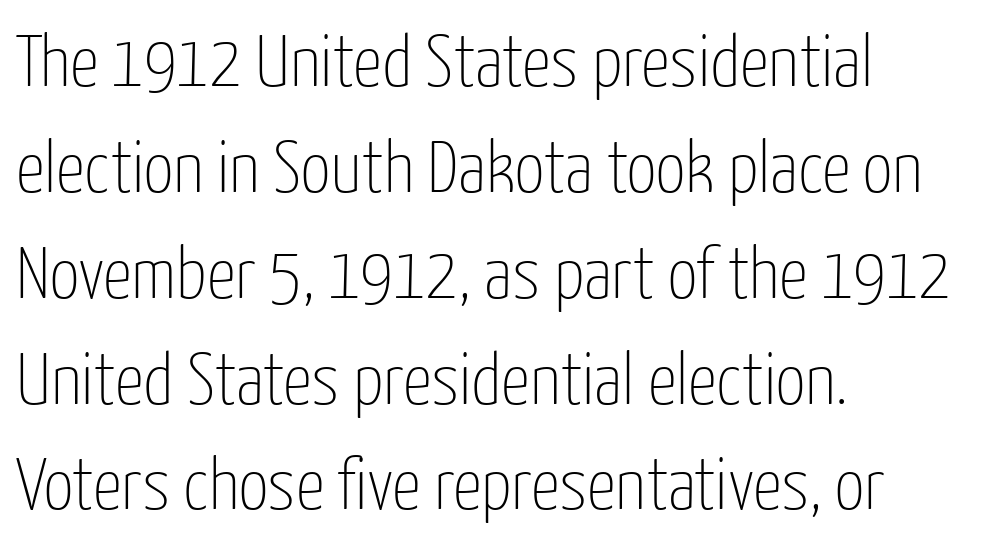
The image shows 73 px thin, condensed sans-serif type, upright; set left-aligned, normal line spacing (1.45x), normal letter spacing, not underlined; low stroke contrast and a medium x-height.
